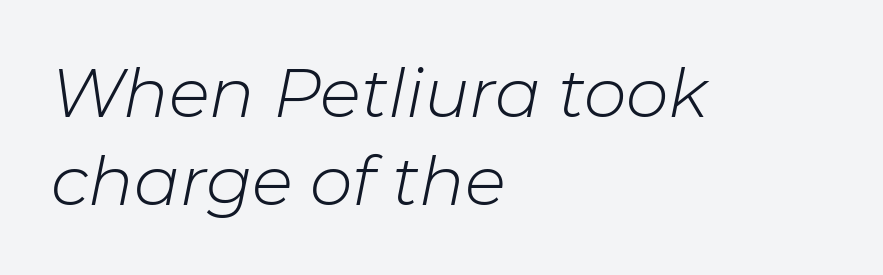
The image shows 68 px light type, italic (leaning right); set left-aligned, normal line spacing (1.3x), normal letter spacing, not underlined; low stroke contrast and a medium x-height.
